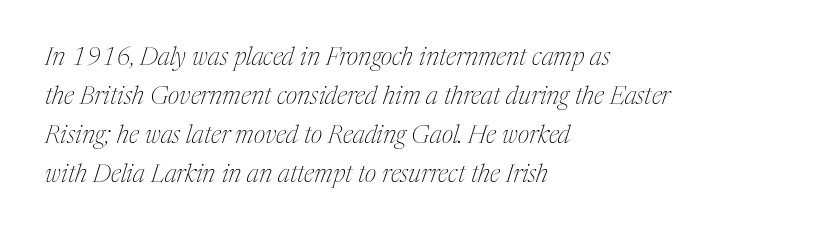
Q: Is the text bold? A: No.
Q: Is the text italic (slanted)? A: Yes, it leans right by about 17 degrees.
Q: Is the text underlined? A: No.
Q: How is the paragraph aligned? A: Left-aligned.
Q: Is the spacing between letters normal or unusually wide? A: Normal.
Q: Is the spacing between lines tight, normal or loose? A: Normal.
